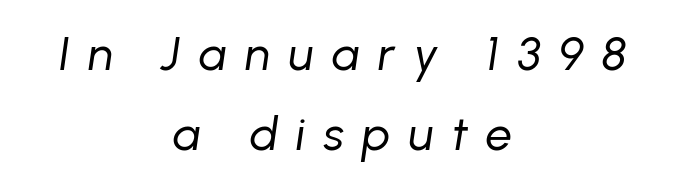
{"italic": "yes", "lean": "right", "slant_degrees": 8, "bold": "no", "weight": "regular", "width": "normal", "stroke_contrast": "low", "x_height": "medium", "monospaced": "no", "underline": "no", "align": "center", "line_spacing_ratio": 1.71, "letter_spacing": "wide", "letter_spacing_em": 0.39, "glyph_px": 47}
